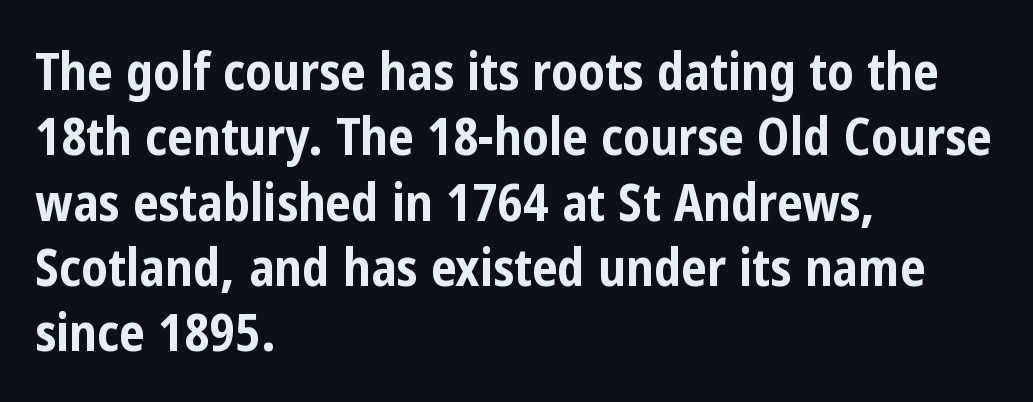
The image shows 51 px bold, condensed sans-serif type, upright; set left-aligned, normal line spacing (1.28x), normal letter spacing, not underlined; low stroke contrast and a medium x-height.
